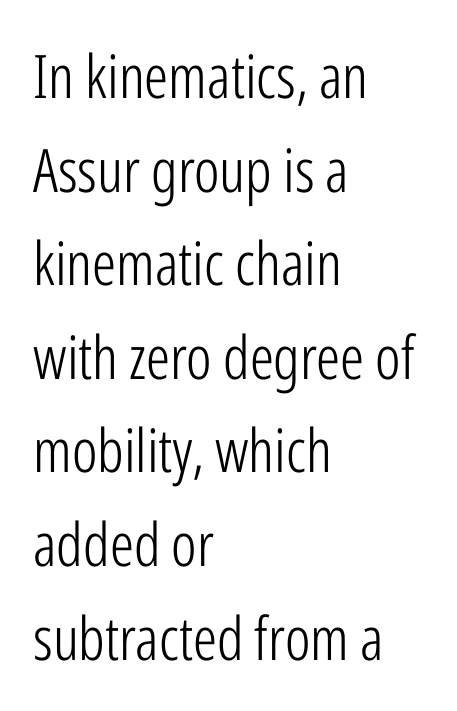
The image shows 60 px light, condensed sans-serif type, upright; set left-aligned, normal line spacing (1.56x), normal letter spacing, not underlined; low stroke contrast and a medium x-height.
